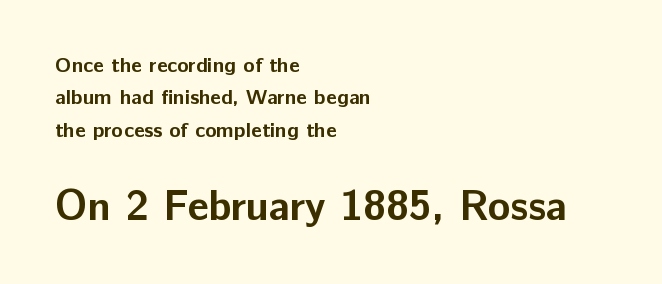
Q: Is the text bold? A: Yes.
Q: Is the text italic (slanted)? A: No, it is upright.
Q: Is the typeface a serif or a sans-serif typeface? A: Sans-serif.
Q: Is the text underlined? A: No.
Q: How is the paragraph aligned? A: Left-aligned.
Q: Is the spacing between letters normal or unusually wide? A: Normal.
Q: Is the spacing between lines tight, normal or loose? A: Normal.
Q: Which block of text is set in a larger size, the first (top) or the second (bottom)? A: The second (bottom) one.
Q: Width (condensed, normal, or wide)? A: Normal.
Q: Stroke contrast? A: Low.
Q: x-height? A: Medium.
Q: Monospaced? A: No.
